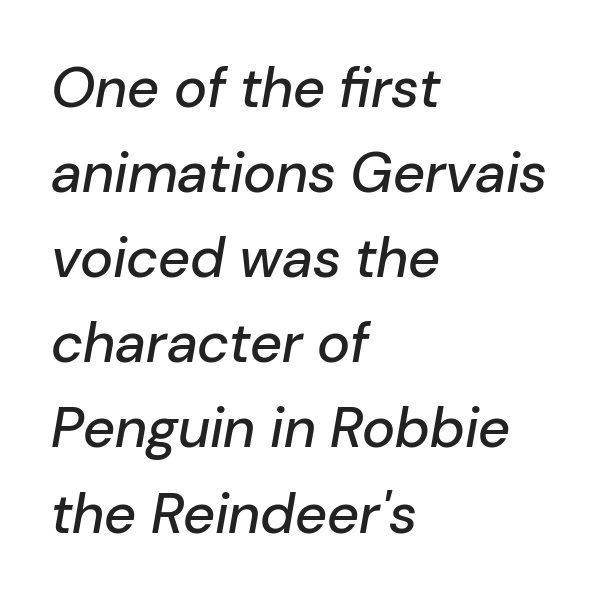
Short and long lines alike share a common starting point at left. Plain, unruled lines of type. The face used here has a pronounced slope to its letters. Regarding leading, the lines here are spaced in the standard way.
